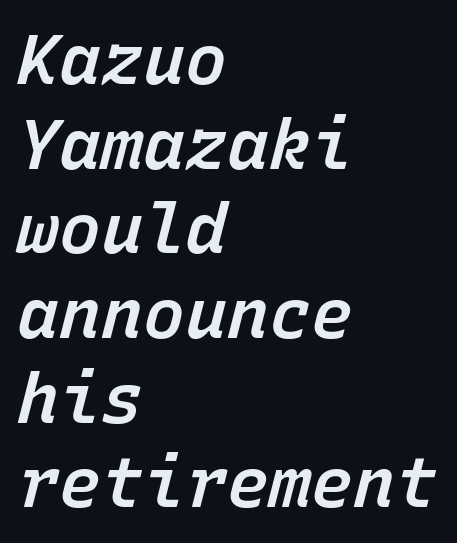
Q: Is the text bold? A: Semi-bold.
Q: Is the text italic (slanted)? A: Yes, it leans right by about 15 degrees.
Q: Is the text underlined? A: No.
Q: How is the paragraph aligned? A: Left-aligned.
Q: Is the spacing between letters normal or unusually wide? A: Normal.
Q: Width (condensed, normal, or wide)? A: Normal.
Q: Stroke contrast? A: Low.
Q: x-height? A: Medium.
Q: Monospaced? A: Yes.
